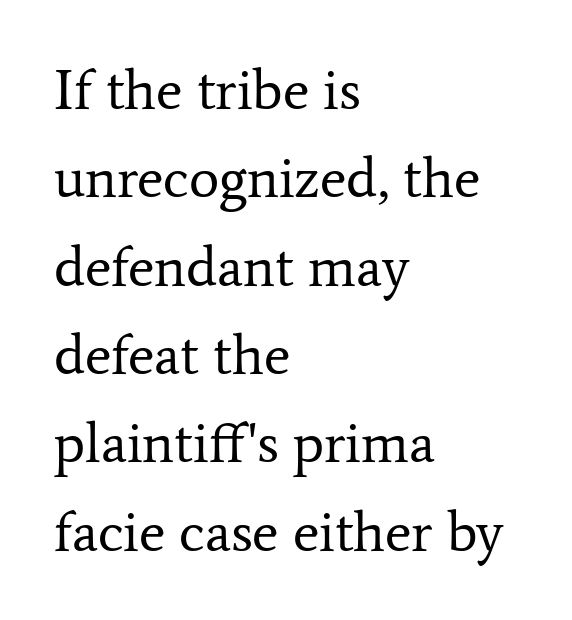
Q: Is the text bold? A: No.
Q: Is the text italic (slanted)? A: No, it is upright.
Q: Is the typeface a serif or a sans-serif typeface? A: Serif.
Q: Is the text underlined? A: No.
Q: How is the paragraph aligned? A: Left-aligned.
Q: Is the spacing between letters normal or unusually wide? A: Normal.
Q: Is the spacing between lines tight, normal or loose? A: Normal.
Q: Width (condensed, normal, or wide)? A: Normal.
Q: Stroke contrast? A: Low.
Q: x-height? A: Medium.
Q: Monospaced? A: No.
